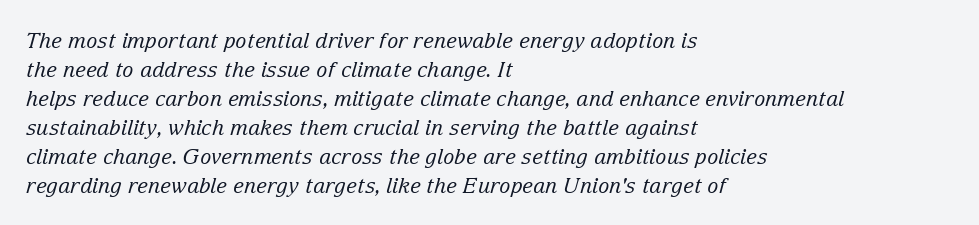
The image shows 21 px text type, italic (leaning right); set left-aligned, normal line spacing (1.38x), normal letter spacing, not underlined.
